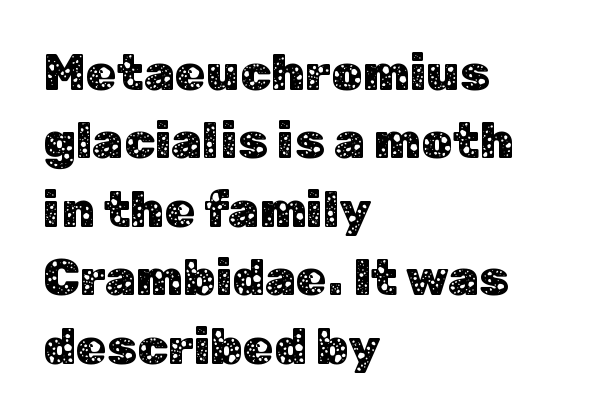
The image shows 50 px sans-serif type, upright; set left-aligned, normal line spacing (1.37x), normal letter spacing, not underlined; low stroke contrast and a medium x-height.
